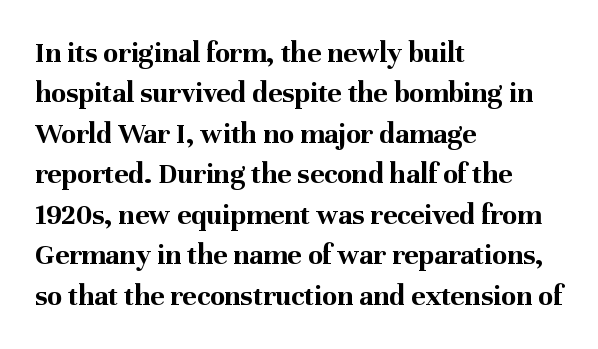
The image shows 30 px bold serif type, upright; set left-aligned, normal line spacing (1.35x), normal letter spacing, not underlined; medium stroke contrast and a medium x-height.
